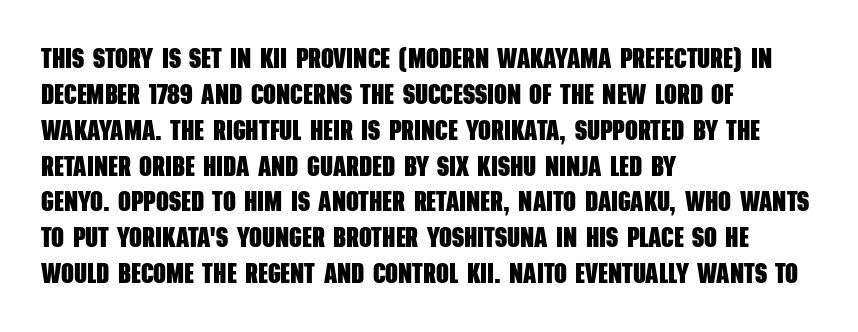
{"serif": "no", "bold": "yes", "weight": "heavy", "width": "condensed", "stroke_contrast": "low", "x_height": "large", "monospaced": "no", "underline": "no", "align": "left", "line_spacing": "normal", "line_spacing_ratio": 1.28, "letter_spacing": "normal", "letter_spacing_em": 0.0, "glyph_px": 28}
